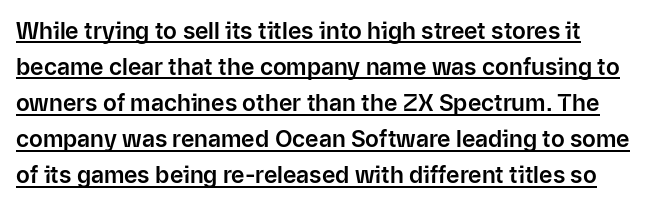
Underlining? Definitely there. Students, note that the glyphs here touch the page at normal intervals. These lines were composed using upright roman letters. Whoever set this chose a conventional vertical rhythm.
